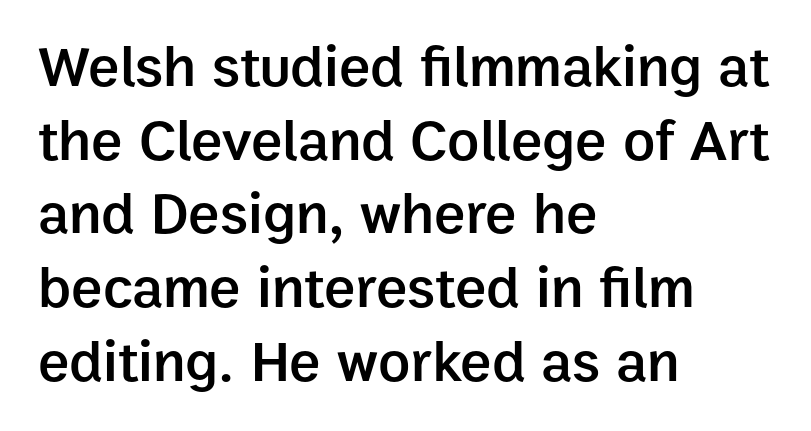
{"serif": "no", "italic": "no", "bold": "semi", "weight": "semibold", "width": "normal", "stroke_contrast": "low", "x_height": "medium", "monospaced": "no", "underline": "no", "align": "left", "line_spacing": "normal", "line_spacing_ratio": 1.25, "letter_spacing": "normal", "letter_spacing_em": 0.0, "glyph_px": 59}
